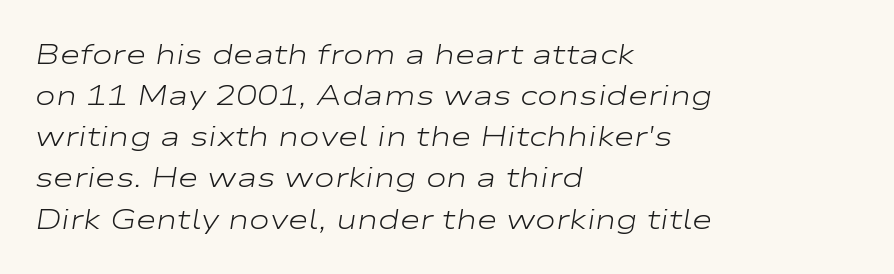
Q: Is the text bold? A: No.
Q: Is the text italic (slanted)? A: Yes, it leans right by about 9 degrees.
Q: Is the text underlined? A: No.
Q: How is the paragraph aligned? A: Left-aligned.
Q: Is the spacing between letters normal or unusually wide? A: Normal.
Q: Is the spacing between lines tight, normal or loose? A: Normal.
Q: Width (condensed, normal, or wide)? A: Wide.
Q: Stroke contrast? A: Low.
Q: x-height? A: Medium.
Q: Monospaced? A: No.
